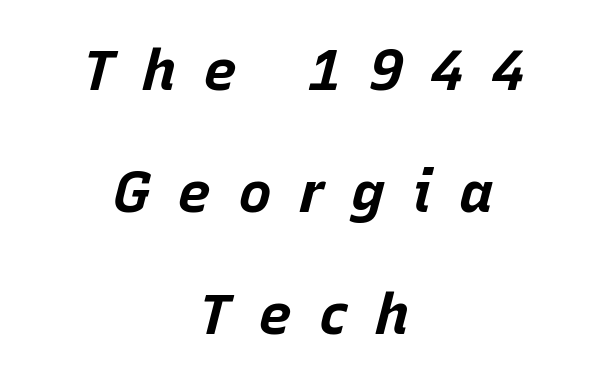
Q: Is the text bold? A: Yes.
Q: Is the text italic (slanted)? A: Yes, it leans right by about 15 degrees.
Q: Is the text underlined? A: No.
Q: How is the paragraph aligned? A: Centered.
Q: Is the spacing between letters normal or unusually wide? A: Unusually wide.
Q: Is the spacing between lines tight, normal or loose? A: Loose.
Q: Width (condensed, normal, or wide)? A: Normal.
Q: Stroke contrast? A: Low.
Q: x-height? A: Large.
Q: Monospaced? A: No.
